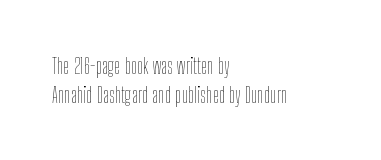
The image shows 22 px text type, upright; set left-aligned, normal line spacing (1.31x), normal letter spacing, not underlined.
